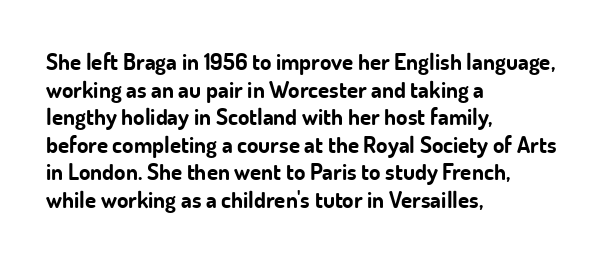
The letters stand upright; this is a roman face. Each word holds together tightly as a unit, with standard inter-letter gaps. Underline: absent. Notice how thick the strokes are: this is what a full bold looks like. The setting favours the left margin, as ordinary paragraphs usually do.
